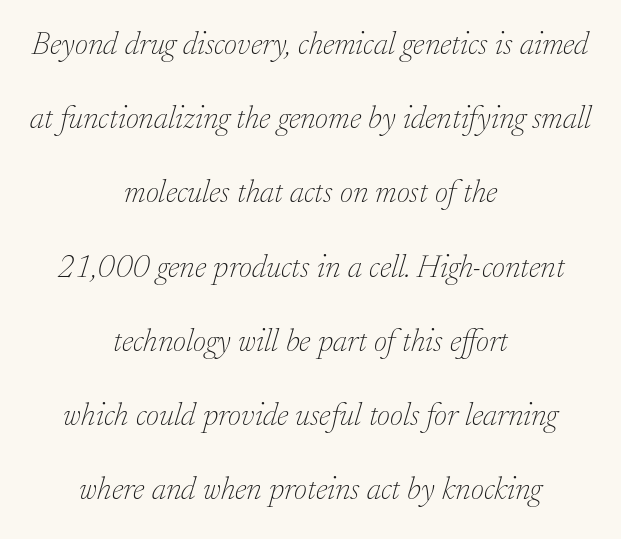
The text block is weighted toward neither margin, spreading evenly from the middle. No extra tracking has been applied to these lines. Plain, unruled lines of type. Widely set lines give the paragraph a tall, airy silhouette.
